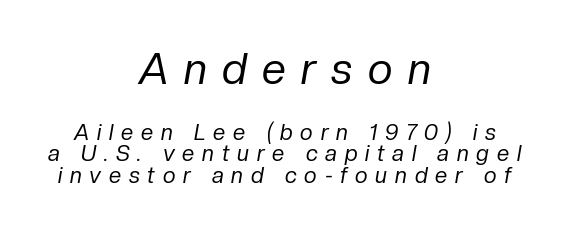
A student would call this center alignment; a typographer would say set centered. Bold? No — there's no thickening of the strokes. When letters slant like this, we call the style italic. Tightly led — the rows are bunched. Two sizes are in play, and the larger belongs to the first block. The tracking reads as deliberately expanded to a designer's eye.
